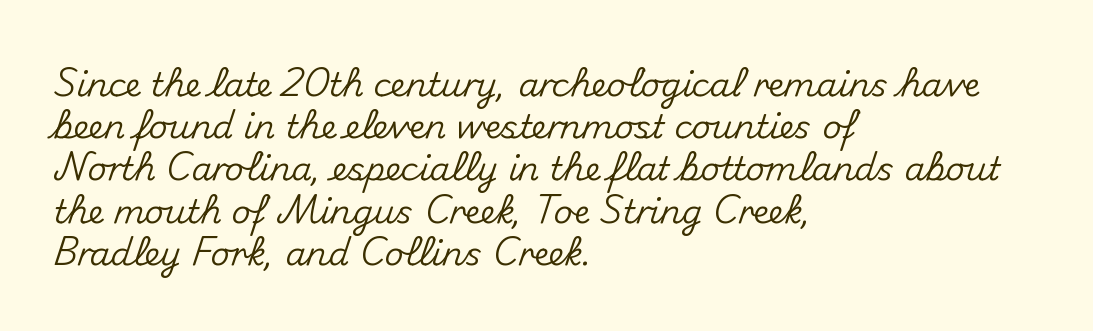
{"serif": "no", "width": "normal", "stroke_contrast": "medium", "x_height": "small", "monospaced": "no", "underline": "no", "align": "left", "line_spacing": "normal", "line_spacing_ratio": 1.28, "letter_spacing": "normal", "letter_spacing_em": 0.0, "glyph_px": 33}
